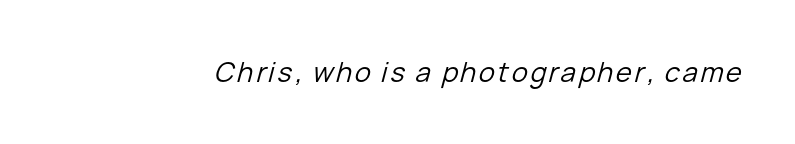
Q: Is the text bold? A: No.
Q: Is the text italic (slanted)? A: Yes, it leans right by about 15 degrees.
Q: Is the text underlined? A: No.
